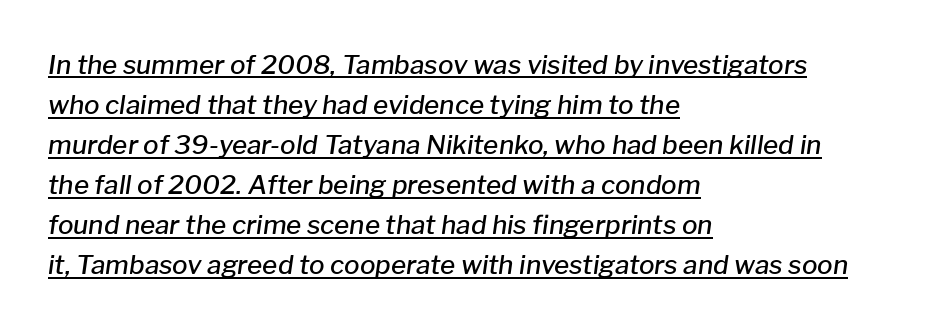
The image shows 26 px text type, italic (leaning right); set left-aligned, normal line spacing (1.54x), normal letter spacing, underlined.
